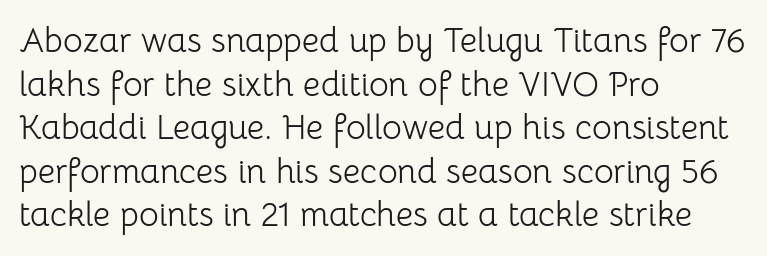
Q: Is the text bold? A: No.
Q: Is the text italic (slanted)? A: No, it is upright.
Q: Is the typeface a serif or a sans-serif typeface? A: Sans-serif.
Q: Is the text underlined? A: No.
Q: How is the paragraph aligned? A: Left-aligned.
Q: Is the spacing between letters normal or unusually wide? A: Normal.
Q: Is the spacing between lines tight, normal or loose? A: Normal.
Q: Width (condensed, normal, or wide)? A: Normal.
Q: Stroke contrast? A: Low.
Q: x-height? A: Medium.
Q: Monospaced? A: No.
